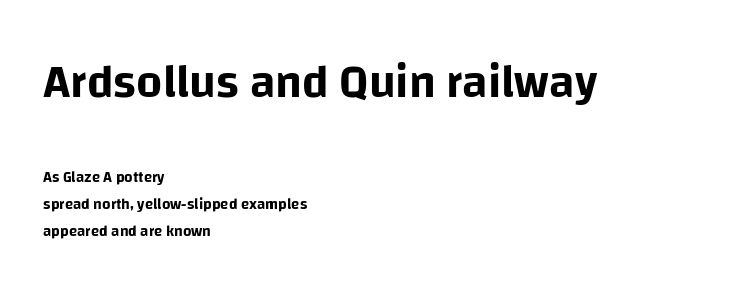
Type size steps down from the first block to the second. In terms of letterform style, serifs are entirely absent. The words here are not underlined. Honestly, the letter spacing is just normal — you wouldn't notice it.
